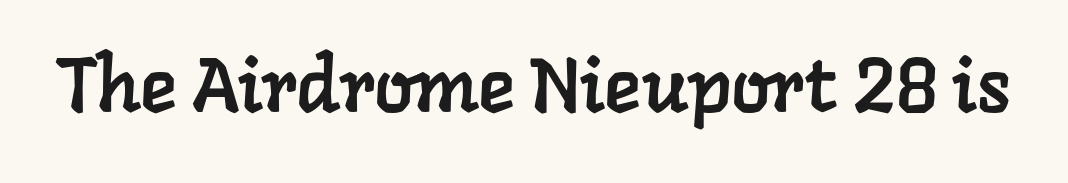
{"serif": "yes", "width": "normal", "stroke_contrast": "low", "x_height": "medium", "monospaced": "no", "underline": "no", "letter_spacing": "normal", "letter_spacing_em": 0.0, "glyph_px": 77}
